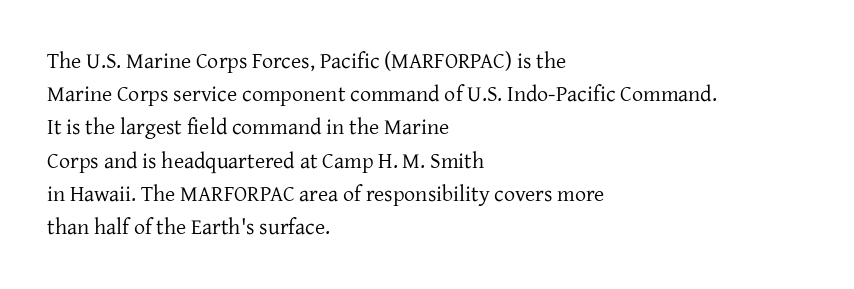
{"italic": "no", "bold": "no", "underline": "no", "align": "left", "line_spacing": "normal", "line_spacing_ratio": 1.51, "letter_spacing": "normal", "letter_spacing_em": 0.0, "glyph_px": 22}
